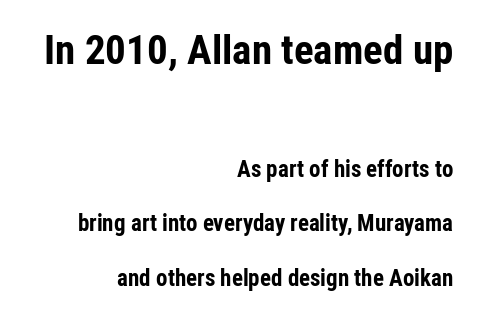
This sample has the flowing, uneven cadence of proportional lettering. Characters follow at the spacing the type designer built in. Block one is the big one; block two sits smaller underneath. Examine the stroke ends and you'll find no serifs.
